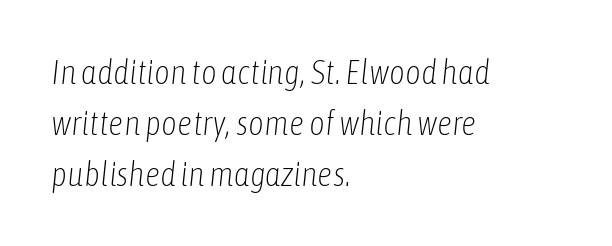
{"italic": "yes", "lean": "right", "slant_degrees": 6, "bold": "no", "weight": "light", "width": "condensed", "stroke_contrast": "low", "x_height": "medium", "monospaced": "no", "underline": "no", "align": "left", "line_spacing": "normal", "line_spacing_ratio": 1.5, "letter_spacing": "normal", "letter_spacing_em": 0.0, "glyph_px": 34}
